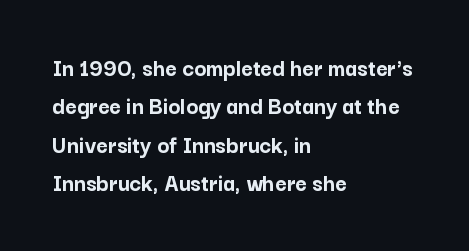
Here the glyphs are tracked normally, forming tight word shapes. Does the weight exceed regular? Yes, all the way to bold. The text block is weighted toward the left margin, trailing off unevenly rightward. Style check: upright. Notice how descenders clear the ascenders below comfortably — that's standard leading. Glance below the letters and you will spot only blank space.
